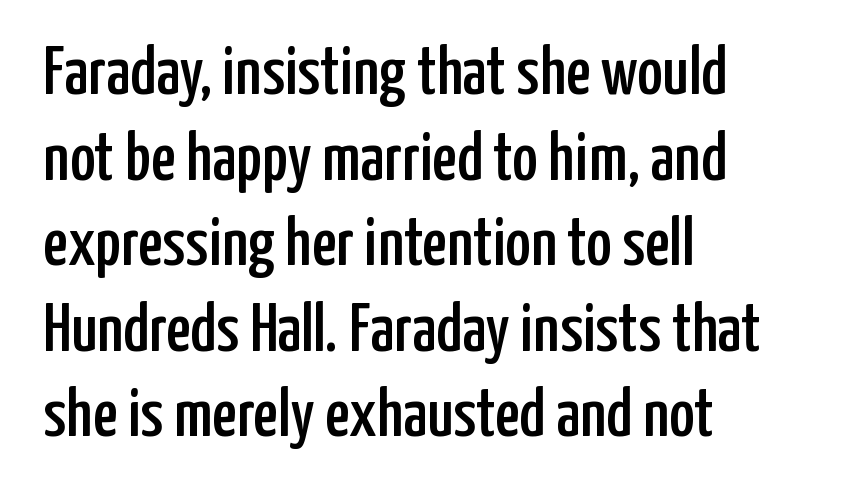
In CSS terms this would be text-align: left. Tracking here is standard; glyphs follow each other at the usual distance. The area under the type is left untouched. Varying glyph widths throughout — classic text-font behaviour. This is sans-serif lettering, the kind often seen on screens and signage. It's the straight-up-and-down kind of type.
